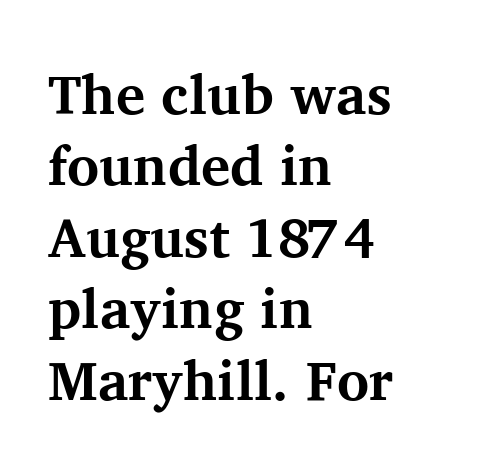
{"serif": "yes", "italic": "no", "bold": "yes", "weight": "bold", "width": "normal", "stroke_contrast": "medium", "x_height": "medium", "monospaced": "no", "underline": "no", "align": "left", "line_spacing": "normal", "line_spacing_ratio": 1.3, "letter_spacing": "normal", "letter_spacing_em": 0.0, "glyph_px": 55}
